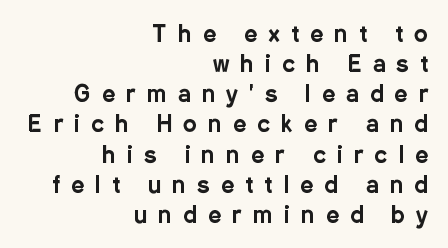
Line ends are locked; line starts wander. Letter spacing: wide. The typography opts for an upright posture over an oblique one. Descenders are the only things crossing below the line.
